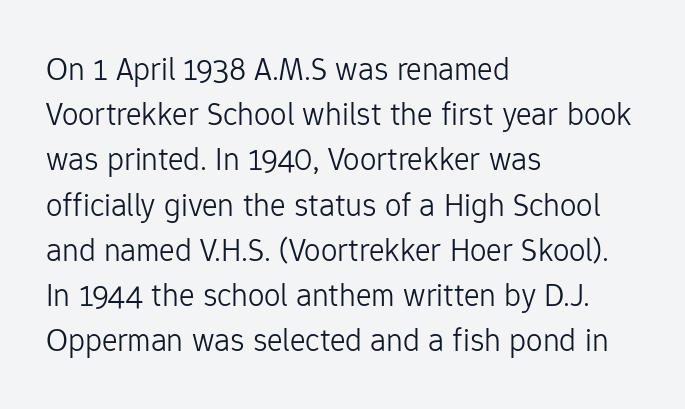
Underlining? Definitely not there. The lines sit at an ordinary, default distance from one another. Nope, not italic — everything's standing straight. The letters sit at their default tracking, neither squeezed nor spread.
